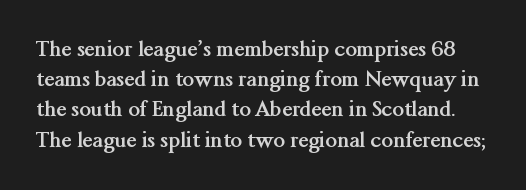
Q: Is the text bold? A: Yes.
Q: Is the text italic (slanted)? A: No, it is upright.
Q: Is the text underlined? A: No.
Q: Is the spacing between letters normal or unusually wide? A: Normal.
Q: Is the spacing between lines tight, normal or loose? A: Normal.
